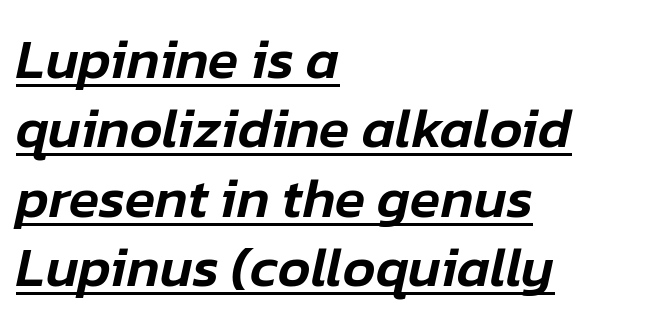
{"italic": "yes", "lean": "right", "slant_degrees": 12, "width": "normal", "stroke_contrast": "low", "x_height": "medium", "monospaced": "no", "underline": "yes", "align": "left", "line_spacing_ratio": 1.24, "letter_spacing": "normal", "letter_spacing_em": 0.0, "glyph_px": 56}
